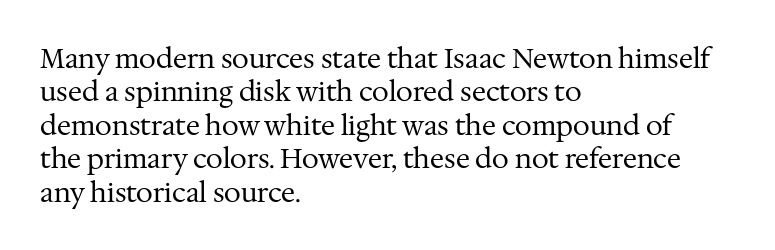
{"italic": "no", "bold": "no", "underline": "no", "align": "left", "line_spacing_ratio": 1.24, "letter_spacing": "normal", "letter_spacing_em": 0.0, "glyph_px": 27}
